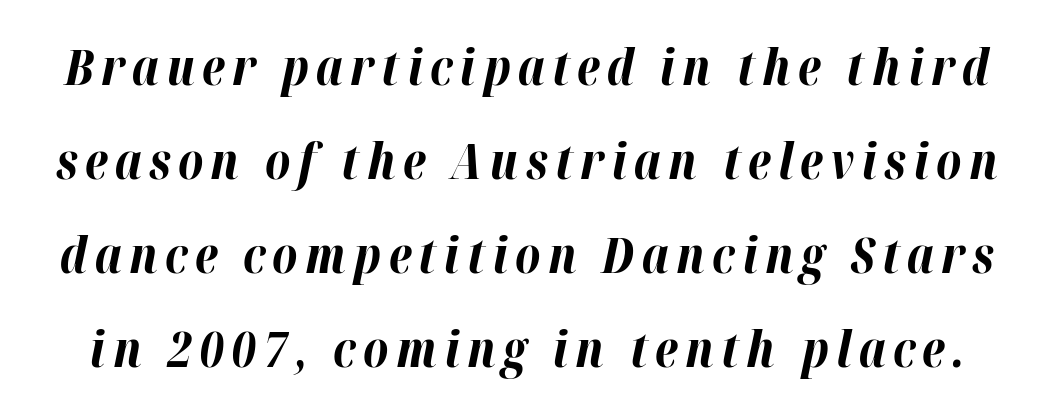
Q: Is the text bold? A: Yes.
Q: Is the text italic (slanted)? A: Yes, it leans right by about 12 degrees.
Q: Is the text underlined? A: No.
Q: Is the spacing between lines tight, normal or loose? A: Loose.
Q: Width (condensed, normal, or wide)? A: Normal.
Q: Stroke contrast? A: High.
Q: x-height? A: Medium.
Q: Monospaced? A: No.
